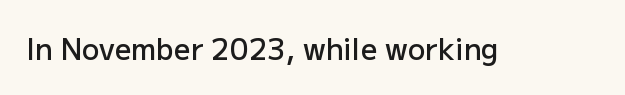
{"serif": "no", "italic": "no", "bold": "semi", "weight": "semibold", "width": "normal", "stroke_contrast": "low", "x_height": "medium", "monospaced": "no", "underline": "no", "letter_spacing": "normal", "letter_spacing_em": 0.0, "glyph_px": 29}
